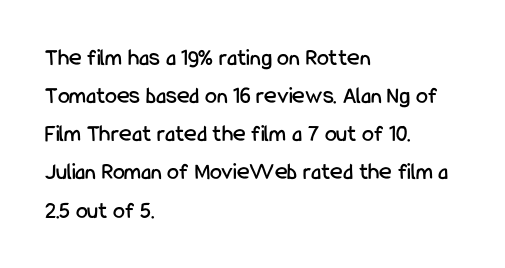
Q: Is the text italic (slanted)? A: No, it is upright.
Q: Is the text underlined? A: No.
Q: How is the paragraph aligned? A: Left-aligned.
Q: Is the spacing between letters normal or unusually wide? A: Normal.
Q: Is the spacing between lines tight, normal or loose? A: Normal.
